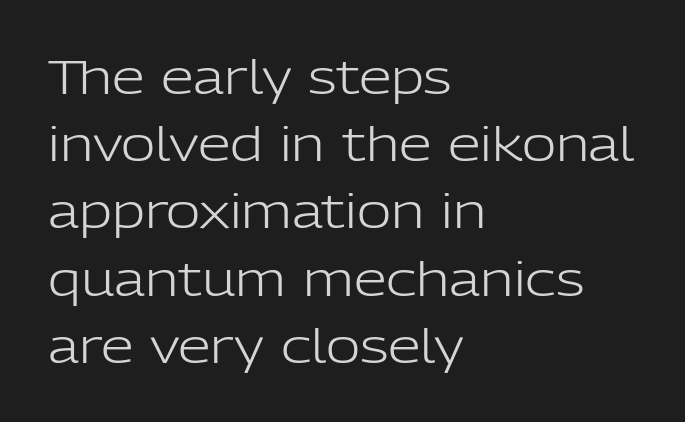
The image shows 47 px light sans-serif type, upright; set left-aligned, normal line spacing (1.43x), normal letter spacing, not underlined; low stroke contrast and a medium x-height.
